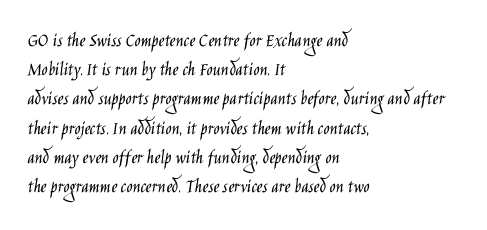
{"bold": "no", "underline": "no", "align": "left", "line_spacing": "normal", "line_spacing_ratio": 1.46, "letter_spacing": "normal", "letter_spacing_em": 0.0, "glyph_px": 20}
